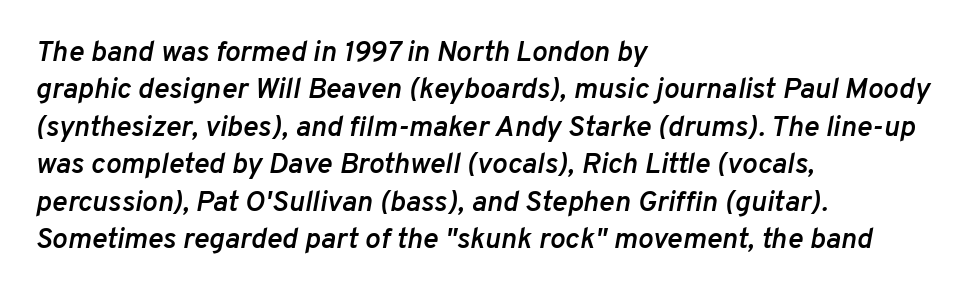
Q: Is the text bold? A: Semi-bold.
Q: Is the text italic (slanted)? A: Yes, it leans right by about 10 degrees.
Q: Is the text underlined? A: No.
Q: How is the paragraph aligned? A: Left-aligned.
Q: Is the spacing between letters normal or unusually wide? A: Normal.
Q: Is the spacing between lines tight, normal or loose? A: Normal.
Q: Width (condensed, normal, or wide)? A: Normal.
Q: Stroke contrast? A: Low.
Q: x-height? A: Medium.
Q: Monospaced? A: No.
